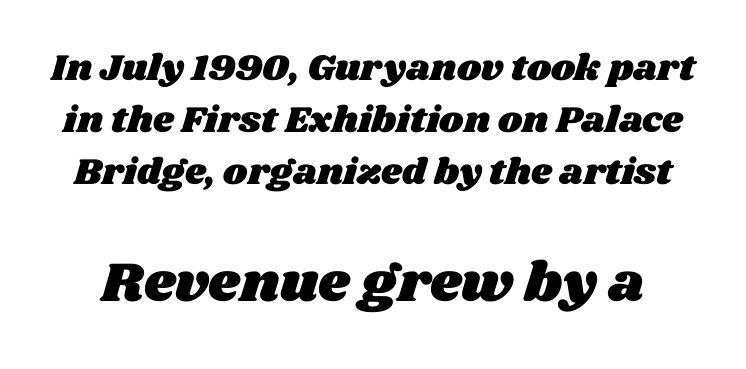
{"width": "wide", "stroke_contrast": "medium", "x_height": "large", "monospaced": "no", "underline": "no", "line_spacing": "normal", "line_spacing_ratio": 1.41, "letter_spacing": "normal", "letter_spacing_em": 0.0, "larger_block": "second", "size_ratio": 1.51, "glyph_px": 56}
